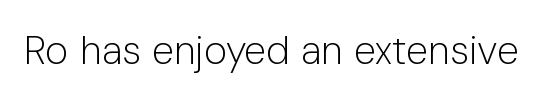
The image shows 40 px light sans-serif type, upright; set normal letter spacing, not underlined; low stroke contrast and a medium x-height.
